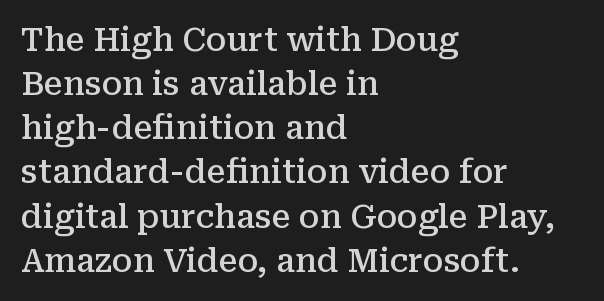
Casual observation: everything's shoved over to the left. Is there much room between lines? A standard amount, neither cramped nor airy. As a designer I'd log this as weight 600, semibold. Do the letters lean? They stand straight. Do the characters align in a grid? No, the font is proportional.
